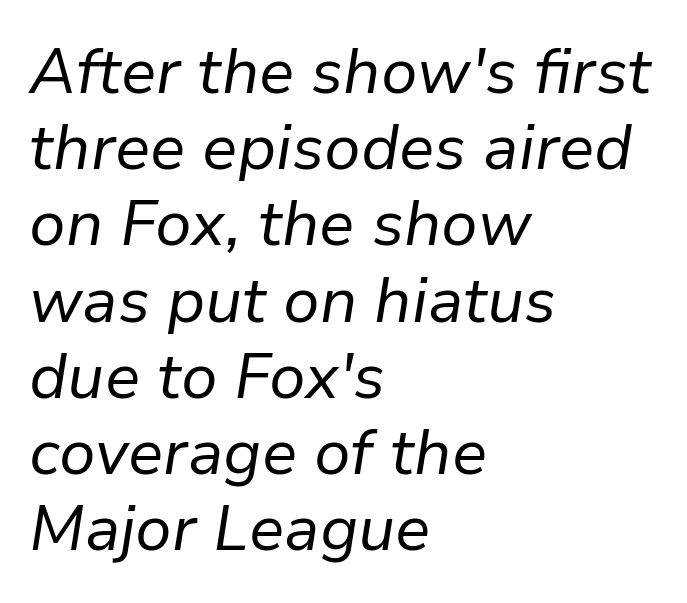
The font is comparable to plain body text, perhaps lighter. Varying glyph widths throughout — classic text-font behaviour. Observe the ordinary spacing: letters are neighbours, not strangers. If you drew a ruler down the left edge, every line would touch it.
